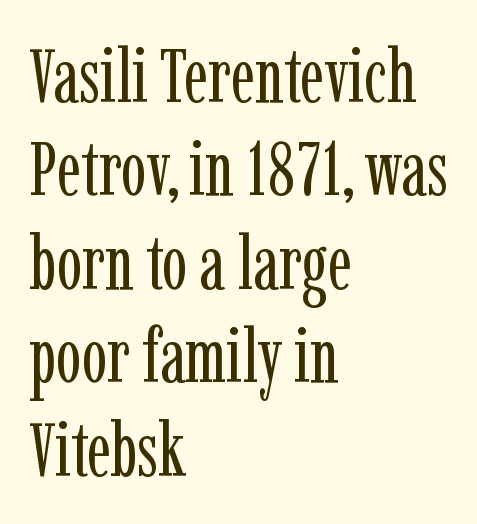
Each line starts at the same left margin while the right side varies. In terms of letterform style, serifs are clearly present. The rendering uses natural spacing where letterforms have individual widths. Is this a heavy cut? Hardly; it is regular or lighter.
